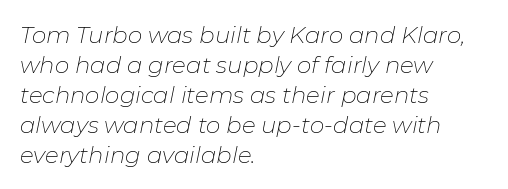
Leading: standard. One-word summary of the alignment: left. Style check: oblique. The words here are not underlined. Inter-character spacing is left at the font's built-in metrics. These glyphs show unthickened strokes, regular width or finer.
